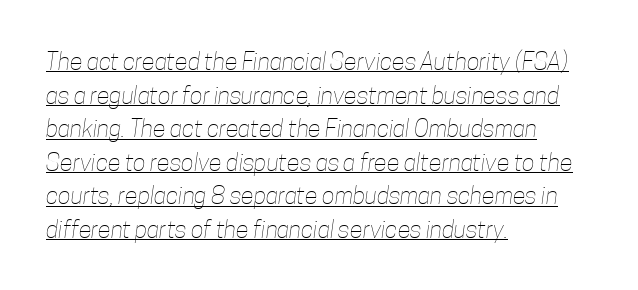
The image shows 24 px text type; set left-aligned, normal line spacing (1.4x), normal letter spacing, underlined.
